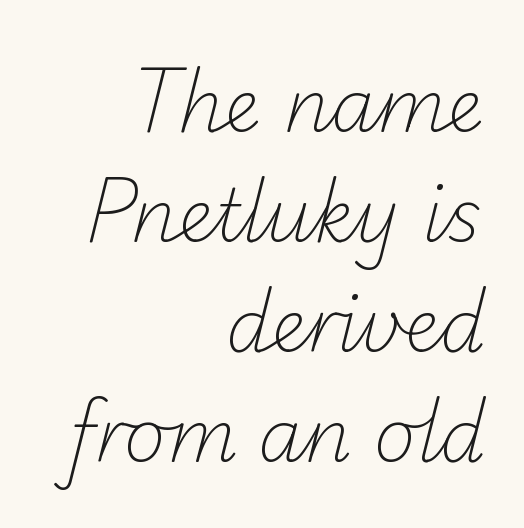
{"serif": "no", "bold": "no", "weight": "light", "width": "normal", "stroke_contrast": "low", "x_height": "small", "monospaced": "no", "underline": "no", "align": "right", "line_spacing": "normal", "line_spacing_ratio": 1.53, "letter_spacing": "normal", "letter_spacing_em": 0.0, "glyph_px": 72}
